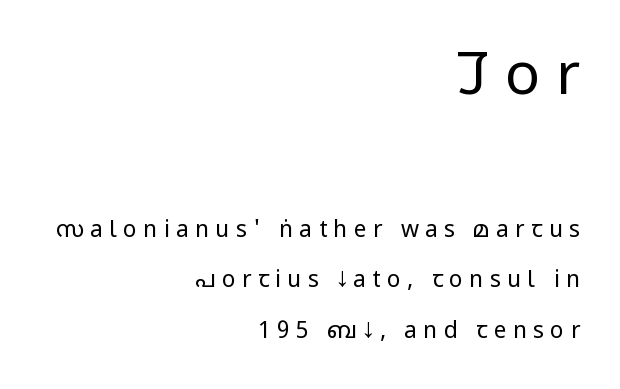
The image shows 58 px regular-weight, condensed sans-serif type, upright; set right-aligned, loose line spacing (2.21x), unusually wide letter spacing (+0.27 em), not underlined; the first (top) block is 2.52x larger; low stroke contrast and a large x-height.
